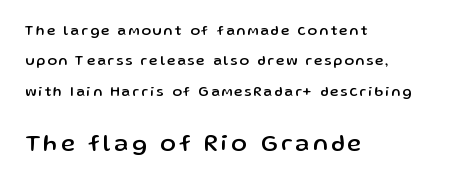
The image shows 23 px text type, upright; set left-aligned, loose line spacing (2.17x), not underlined; the second (bottom) block is 1.64x larger.
